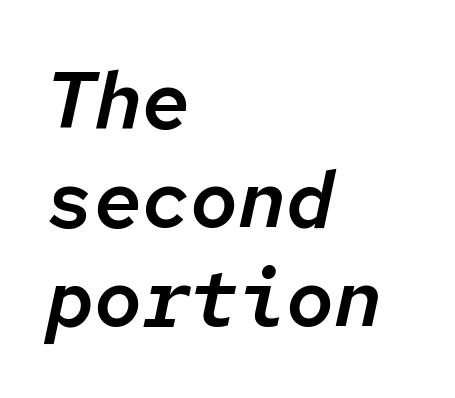
Glyph-to-glyph distance matches everyday printed text. Type without underlining. A typesetter would mark this as italic. Is this a fixed-width face? Yes — each glyph sits in an identical cell. A classic flush-left, rag-right setting is used for this passage.
